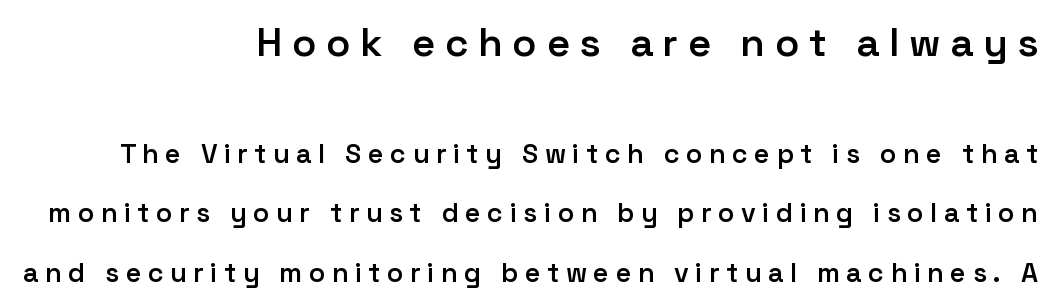
Q: Is the text bold? A: Semi-bold.
Q: Is the text italic (slanted)? A: No, it is upright.
Q: Is the typeface a serif or a sans-serif typeface? A: Sans-serif.
Q: Is the text underlined? A: No.
Q: How is the paragraph aligned? A: Right-aligned.
Q: Is the spacing between letters normal or unusually wide? A: Unusually wide.
Q: Is the spacing between lines tight, normal or loose? A: Loose.
Q: Which block of text is set in a larger size, the first (top) or the second (bottom)? A: The first (top) one.
Q: Width (condensed, normal, or wide)? A: Normal.
Q: Stroke contrast? A: Low.
Q: x-height? A: Medium.
Q: Monospaced? A: No.
